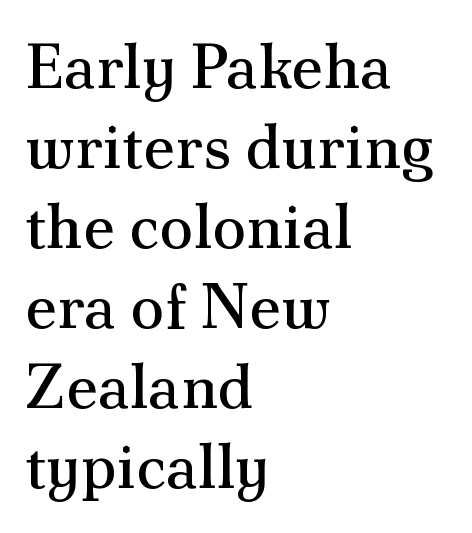
{"serif": "yes", "italic": "no", "bold": "no", "weight": "regular", "width": "normal", "stroke_contrast": "medium", "x_height": "small", "monospaced": "no", "underline": "no", "align": "left", "line_spacing": "normal", "line_spacing_ratio": 1.27, "letter_spacing": "normal", "letter_spacing_em": 0.0, "glyph_px": 63}
